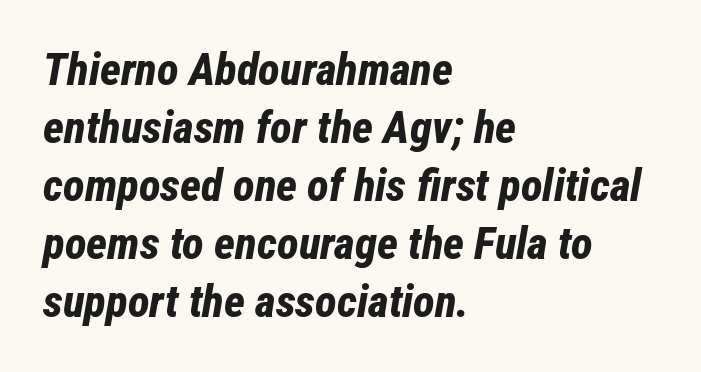
Q: Is the text bold? A: Yes.
Q: Is the text italic (slanted)? A: Yes, it leans right by about 12 degrees.
Q: Is the text underlined? A: No.
Q: How is the paragraph aligned? A: Left-aligned.
Q: Is the spacing between letters normal or unusually wide? A: Normal.
Q: Is the spacing between lines tight, normal or loose? A: Normal.
Q: Width (condensed, normal, or wide)? A: Condensed.
Q: Stroke contrast? A: Low.
Q: x-height? A: Medium.
Q: Monospaced? A: No.
